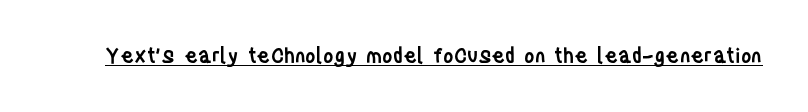
Q: Is the text bold? A: Semi-bold.
Q: Is the text italic (slanted)? A: No, it is upright.
Q: Is the text underlined? A: Yes.
Q: Is the spacing between letters normal or unusually wide? A: Normal.
